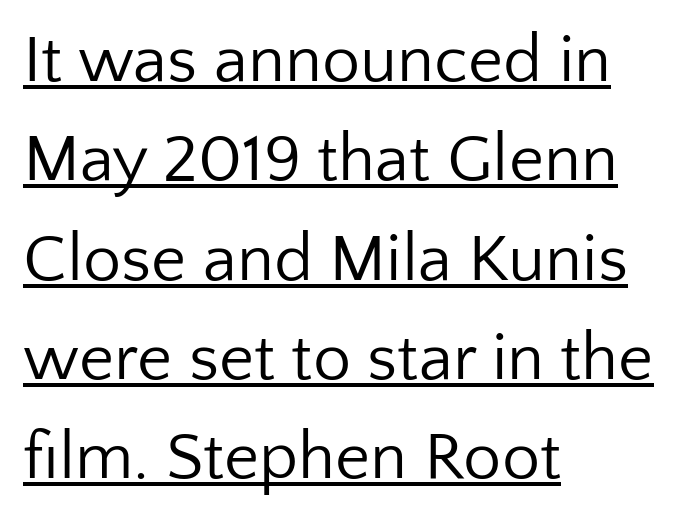
Q: Is the text bold? A: No.
Q: Is the text italic (slanted)? A: No, it is upright.
Q: Is the typeface a serif or a sans-serif typeface? A: Sans-serif.
Q: Is the text underlined? A: Yes.
Q: How is the paragraph aligned? A: Left-aligned.
Q: Is the spacing between letters normal or unusually wide? A: Normal.
Q: Is the spacing between lines tight, normal or loose? A: Normal.
Q: Width (condensed, normal, or wide)? A: Normal.
Q: Stroke contrast? A: Low.
Q: x-height? A: Medium.
Q: Monospaced? A: No.
